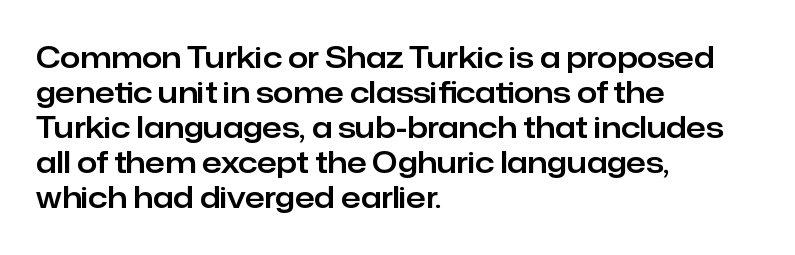
{"serif": "no", "italic": "no", "width": "normal", "stroke_contrast": "low", "x_height": "medium", "monospaced": "no", "underline": "no", "align": "left", "line_spacing_ratio": 1.21, "letter_spacing": "normal", "letter_spacing_em": 0.0, "glyph_px": 29}
